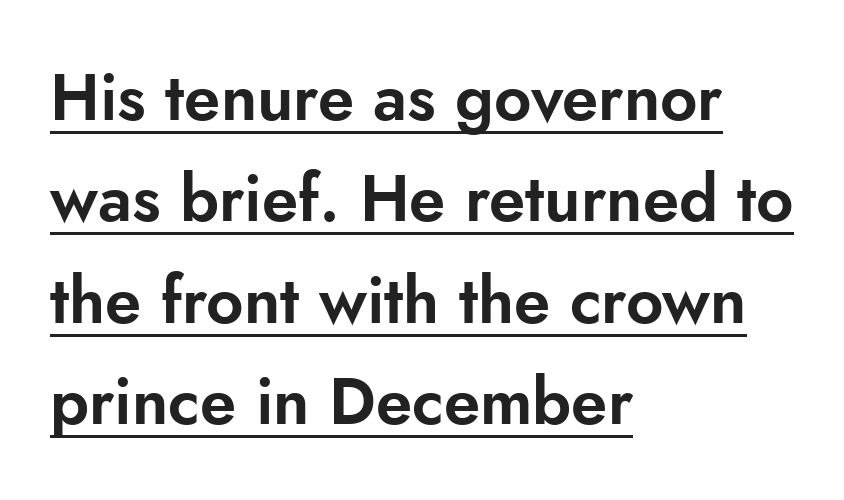
{"serif": "no", "italic": "no", "width": "normal", "stroke_contrast": "low", "x_height": "small", "monospaced": "no", "underline": "yes", "align": "left", "line_spacing": "normal", "line_spacing_ratio": 1.56, "letter_spacing": "normal", "letter_spacing_em": 0.0, "glyph_px": 65}
